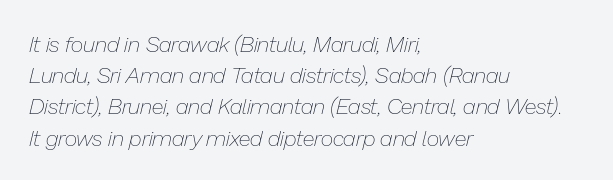
{"italic": "yes", "lean": "right", "slant_degrees": 13, "bold": "no", "underline": "no", "align": "left", "line_spacing": "normal", "line_spacing_ratio": 1.42, "letter_spacing": "normal", "letter_spacing_em": 0.0, "glyph_px": 22}
